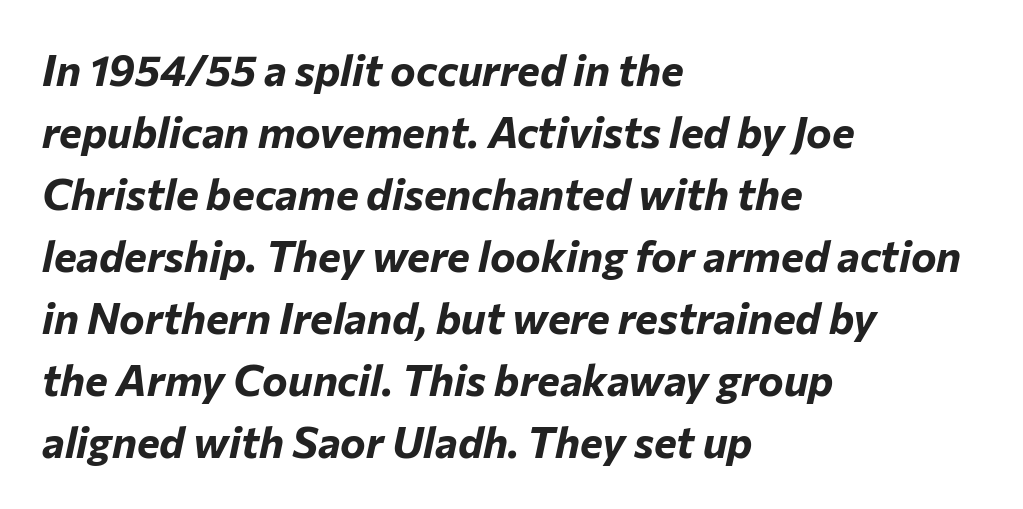
Q: Is the text bold? A: Yes.
Q: Is the text italic (slanted)? A: Yes, it leans right by about 12 degrees.
Q: Is the text underlined? A: No.
Q: How is the paragraph aligned? A: Left-aligned.
Q: Is the spacing between letters normal or unusually wide? A: Normal.
Q: Is the spacing between lines tight, normal or loose? A: Normal.
Q: Width (condensed, normal, or wide)? A: Normal.
Q: Stroke contrast? A: Low.
Q: x-height? A: Medium.
Q: Monospaced? A: No.
